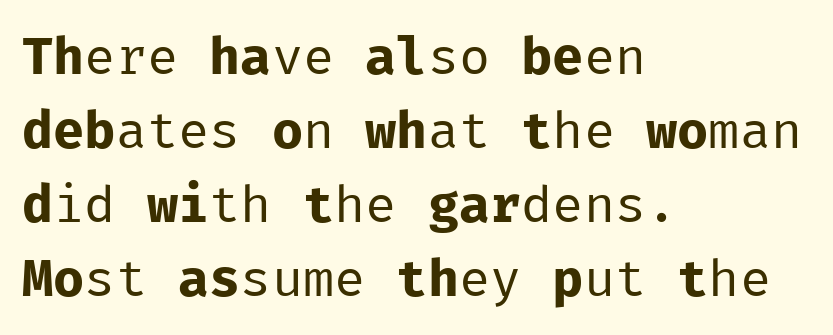
Q: Is the text bold? A: No.
Q: Is the text italic (slanted)? A: No, it is upright.
Q: Is the typeface a serif or a sans-serif typeface? A: Sans-serif.
Q: Is the text underlined? A: No.
Q: How is the paragraph aligned? A: Left-aligned.
Q: Is the spacing between letters normal or unusually wide? A: Normal.
Q: Is the spacing between lines tight, normal or loose? A: Normal.
Q: Width (condensed, normal, or wide)? A: Normal.
Q: Stroke contrast? A: Low.
Q: x-height? A: Medium.
Q: Monospaced? A: Yes.
